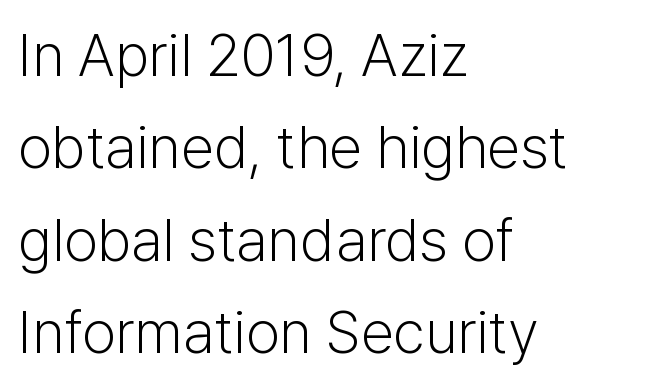
{"serif": "no", "italic": "no", "bold": "no", "weight": "light", "width": "normal", "stroke_contrast": "low", "x_height": "medium", "monospaced": "no", "underline": "no", "align": "left", "line_spacing": "normal", "line_spacing_ratio": 1.54, "letter_spacing": "normal", "letter_spacing_em": 0.0, "glyph_px": 60}
